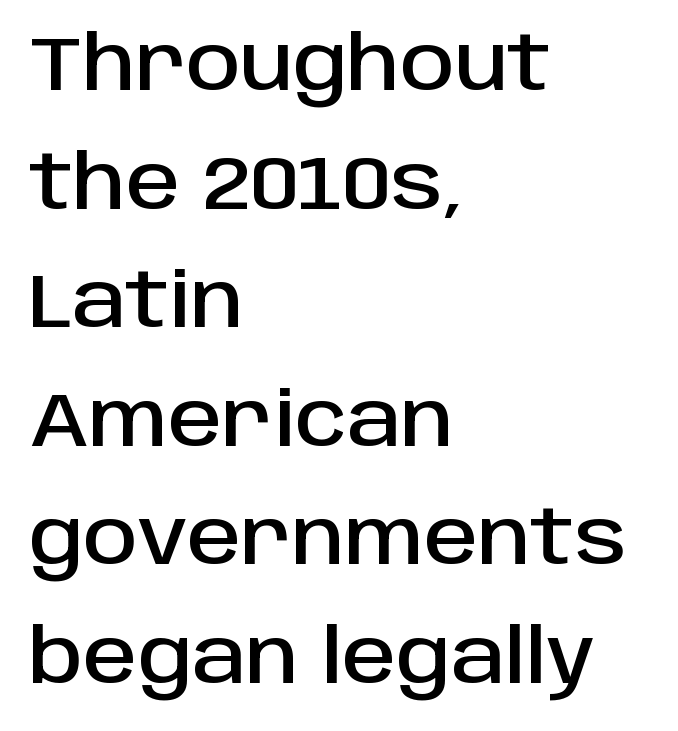
{"serif": "no", "italic": "no", "width": "normal", "stroke_contrast": "low", "x_height": "large", "monospaced": "no", "underline": "no", "align": "left", "line_spacing": "normal", "line_spacing_ratio": 1.56, "letter_spacing": "normal", "letter_spacing_em": 0.0, "glyph_px": 76}
